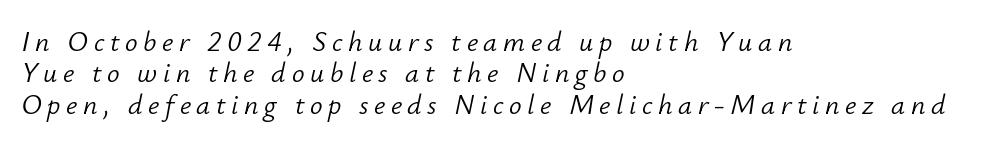
Glyph-to-glyph distance is far greater than everyday printed text. If you drew a ruler down the left edge, every line would touch it. Stroke mass is kept to a normal reading level or below. Italic? Definitely — the glyphs are oblique. Underline: absent.
